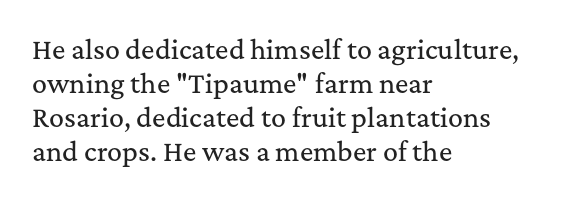
{"italic": "no", "underline": "no", "align": "left", "line_spacing": "normal", "line_spacing_ratio": 1.36, "letter_spacing": "normal", "letter_spacing_em": 0.0, "glyph_px": 25}
